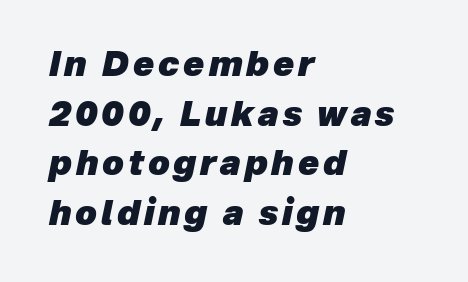
{"italic": "yes", "lean": "right", "slant_degrees": 12, "bold": "yes", "weight": "heavy", "width": "normal", "stroke_contrast": "low", "x_height": "medium", "monospaced": "no", "underline": "no", "align": "left", "line_spacing": "normal", "line_spacing_ratio": 1.46, "glyph_px": 34}
